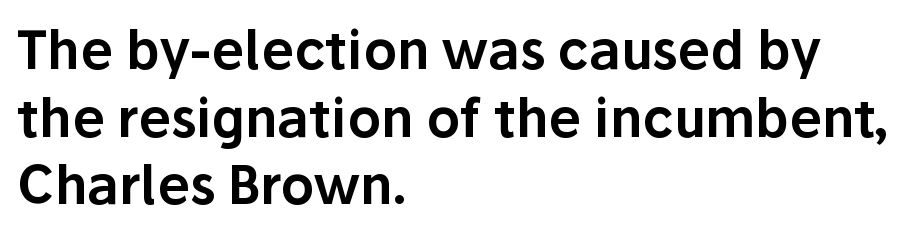
The image shows 52 px sans-serif type, upright; set left-aligned, normal line spacing (1.3x), normal letter spacing, not underlined; low stroke contrast and a medium x-height.
